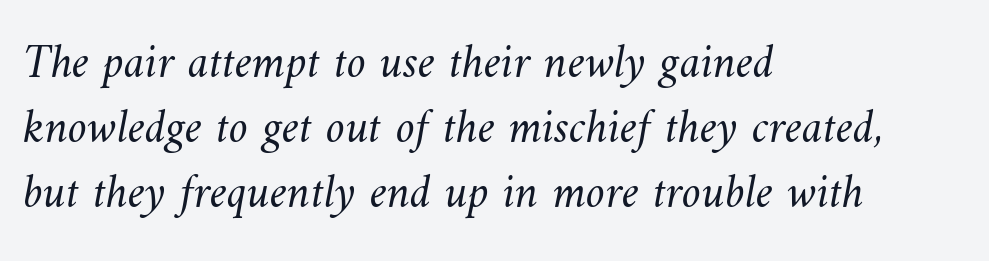
The image shows 48 px light type; set left-aligned, normal line spacing (1.35x), normal letter spacing, not underlined; medium stroke contrast and a small x-height.
